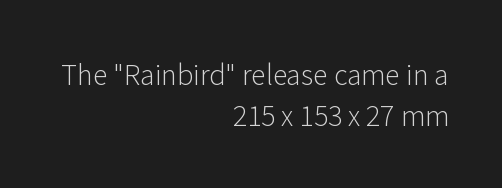
Q: Is the text bold? A: No.
Q: Is the text italic (slanted)? A: No, it is upright.
Q: Is the text underlined? A: No.
Q: How is the paragraph aligned? A: Right-aligned.
Q: Is the spacing between letters normal or unusually wide? A: Normal.
Q: Is the spacing between lines tight, normal or loose? A: Normal.
